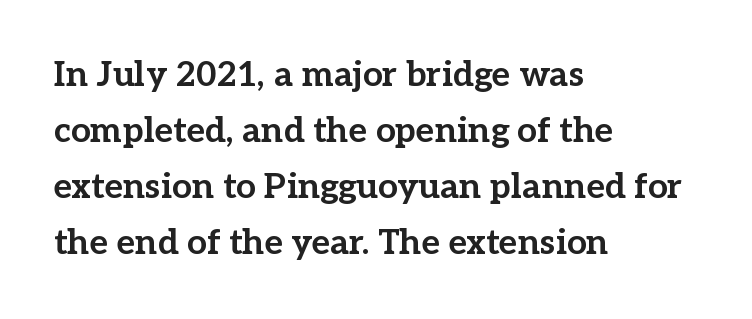
{"serif": "yes", "italic": "no", "bold": "yes", "weight": "bold", "width": "normal", "stroke_contrast": "low", "x_height": "medium", "monospaced": "no", "underline": "no", "align": "left", "line_spacing": "normal", "line_spacing_ratio": 1.6, "letter_spacing": "normal", "letter_spacing_em": 0.0, "glyph_px": 35}
